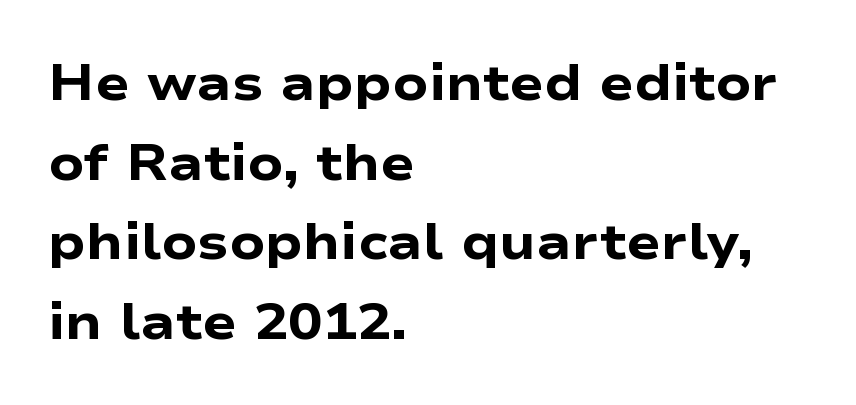
{"serif": "no", "italic": "no", "bold": "yes", "weight": "heavy", "width": "wide", "stroke_contrast": "low", "x_height": "medium", "monospaced": "no", "underline": "no", "align": "left", "line_spacing": "normal", "line_spacing_ratio": 1.56, "letter_spacing": "normal", "letter_spacing_em": 0.0, "glyph_px": 51}
